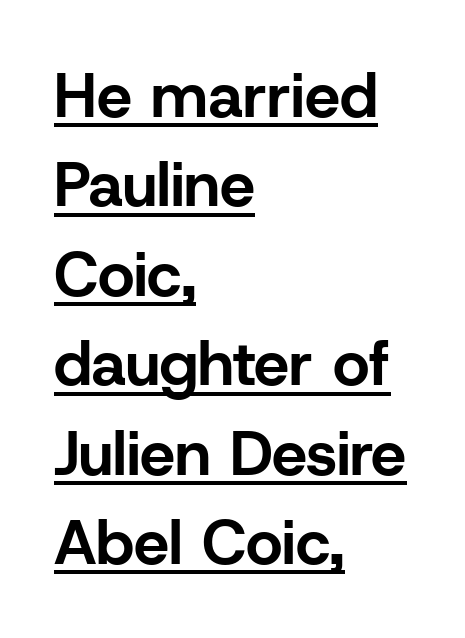
{"serif": "no", "italic": "no", "bold": "yes", "weight": "bold", "width": "normal", "stroke_contrast": "low", "x_height": "medium", "monospaced": "no", "underline": "yes", "align": "left", "line_spacing": "normal", "line_spacing_ratio": 1.42, "letter_spacing": "normal", "letter_spacing_em": 0.0, "glyph_px": 63}
